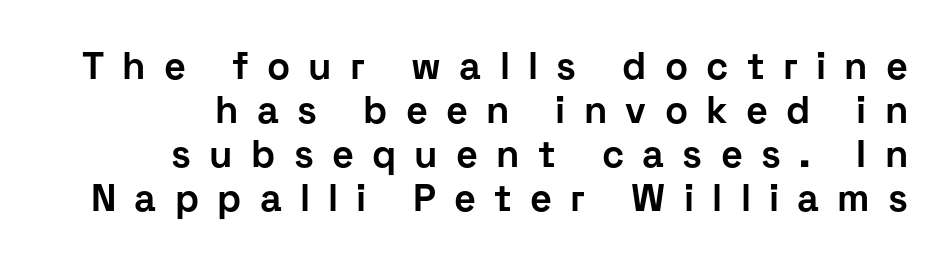
The lines in this sample share a right terminus and differ only in where they begin. Examine the stroke ends and you'll find no serifs. This sample uses an upright cut, with every glyph sitting square on the baseline. The glyphs are unaccompanied by any horizontal stroke below them. Letter spacing: wide. On the weight axis this lands at bold, roughly 700.
